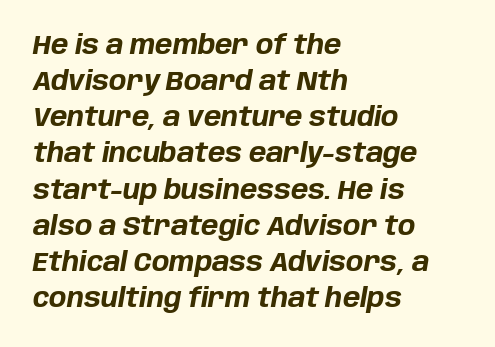
This rendering features lettering with no underline. Line spacing here is normal. Words appear dense and cohesive because spacing is normal. The sample has been set heavy, in full bold. The passage shown leans; its letterforms are oblique.
